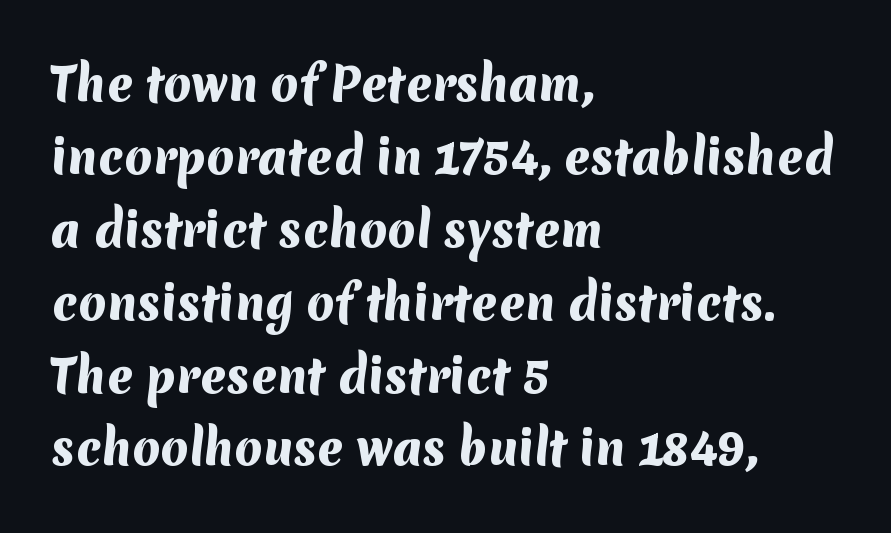
{"serif": "no", "bold": "yes", "weight": "heavy", "width": "normal", "stroke_contrast": "medium", "x_height": "medium", "monospaced": "no", "underline": "no", "align": "left", "line_spacing": "normal", "line_spacing_ratio": 1.62, "letter_spacing": "normal", "letter_spacing_em": 0.0, "glyph_px": 45}
